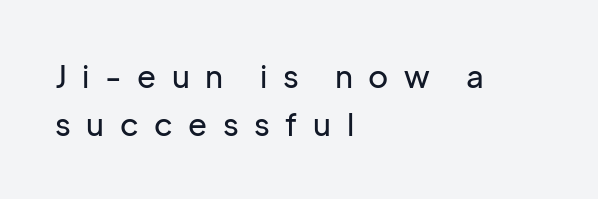
{"serif": "no", "italic": "no", "width": "normal", "stroke_contrast": "low", "x_height": "medium", "monospaced": "no", "underline": "no", "align": "left", "line_spacing": "normal", "line_spacing_ratio": 1.55, "letter_spacing": "wide", "letter_spacing_em": 0.5, "glyph_px": 31}
